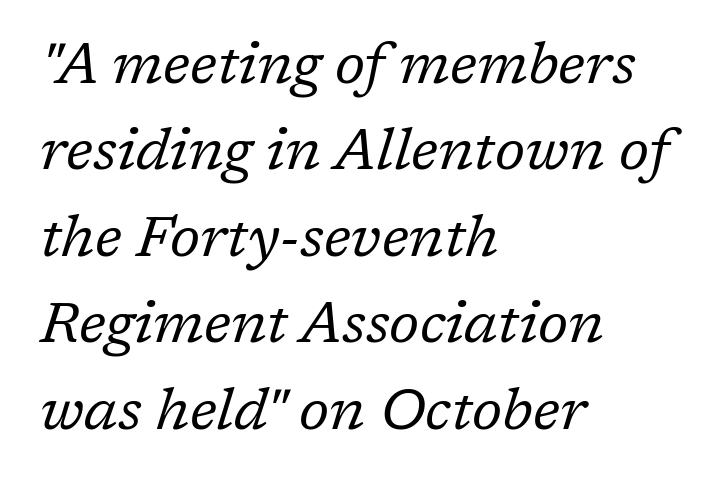
The image shows 58 px regular-weight serif type, italic (leaning right); set left-aligned, normal line spacing (1.49x), normal letter spacing, not underlined; low stroke contrast and a medium x-height.
